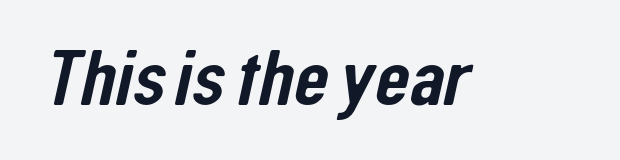
The image shows 80 px condensed sans-serif type; set normal letter spacing, not underlined; low stroke contrast and a medium x-height.
